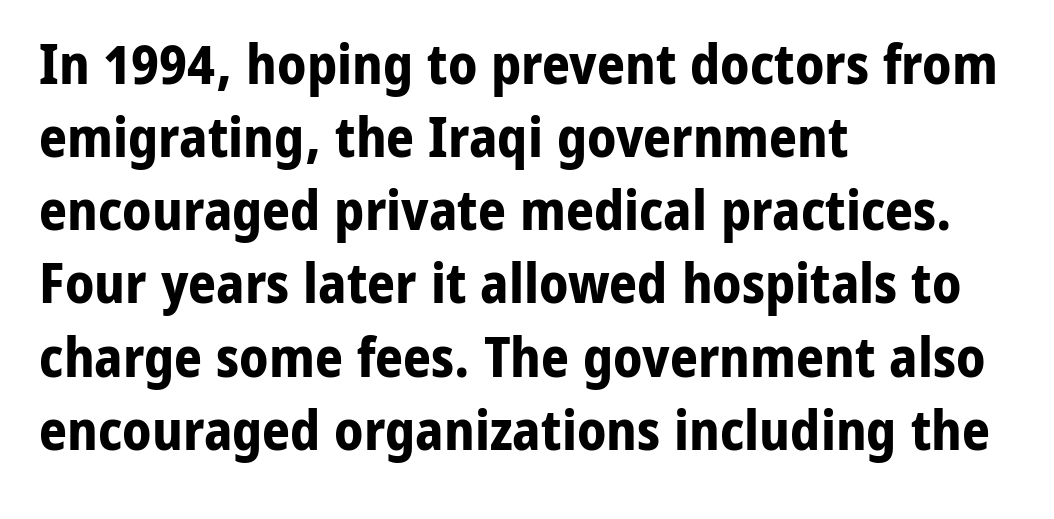
{"serif": "no", "italic": "no", "bold": "yes", "weight": "bold", "width": "normal", "stroke_contrast": "low", "x_height": "medium", "monospaced": "no", "underline": "no", "align": "left", "line_spacing": "normal", "line_spacing_ratio": 1.33, "letter_spacing": "normal", "letter_spacing_em": 0.0, "glyph_px": 55}
